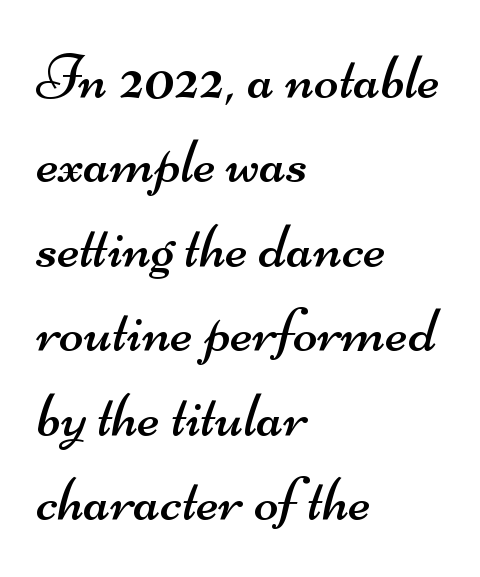
{"serif": "no", "bold": "no", "weight": "regular", "width": "wide", "stroke_contrast": "medium", "x_height": "small", "monospaced": "no", "underline": "no", "align": "left", "line_spacing": "normal", "line_spacing_ratio": 1.3, "letter_spacing": "normal", "letter_spacing_em": 0.0, "glyph_px": 65}
